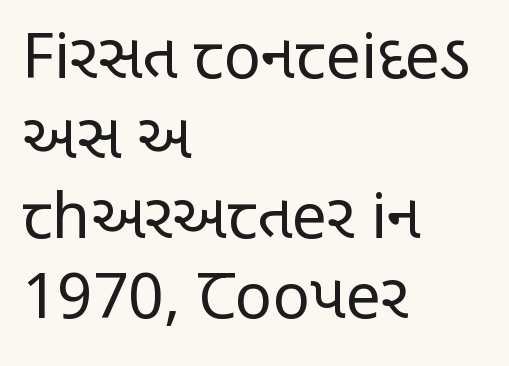
The leading is moderate, giving the passage an even texture. Descenders hang freely into open space. Horizontal alignment here is leftward, the default for most running prose. Counters stay open thanks to moderate or lighter strokes.
